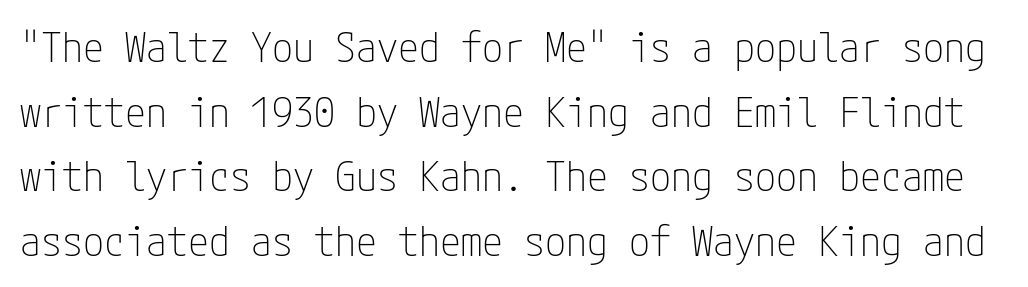
{"serif": "no", "italic": "no", "bold": "no", "weight": "thin", "width": "condensed", "stroke_contrast": "low", "x_height": "medium", "underline": "no", "line_spacing": "normal", "line_spacing_ratio": 1.54, "letter_spacing": "normal", "letter_spacing_em": 0.0, "glyph_px": 42}
